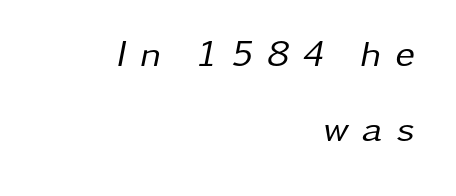
Q: Is the text bold? A: No.
Q: Is the text italic (slanted)? A: Yes, it leans right by about 11 degrees.
Q: Is the text underlined? A: No.
Q: How is the paragraph aligned? A: Right-aligned.
Q: Is the spacing between letters normal or unusually wide? A: Unusually wide.
Q: Is the spacing between lines tight, normal or loose? A: Loose.
Q: Width (condensed, normal, or wide)? A: Normal.
Q: Stroke contrast? A: Low.
Q: x-height? A: Medium.
Q: Monospaced? A: No.
